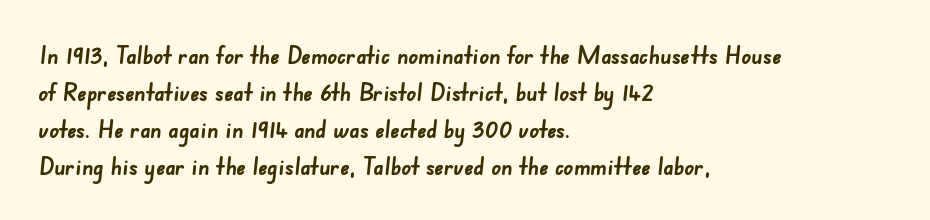
The image shows 24 px bold type; set left-aligned, normal line spacing (1.54x), normal letter spacing, not underlined.
